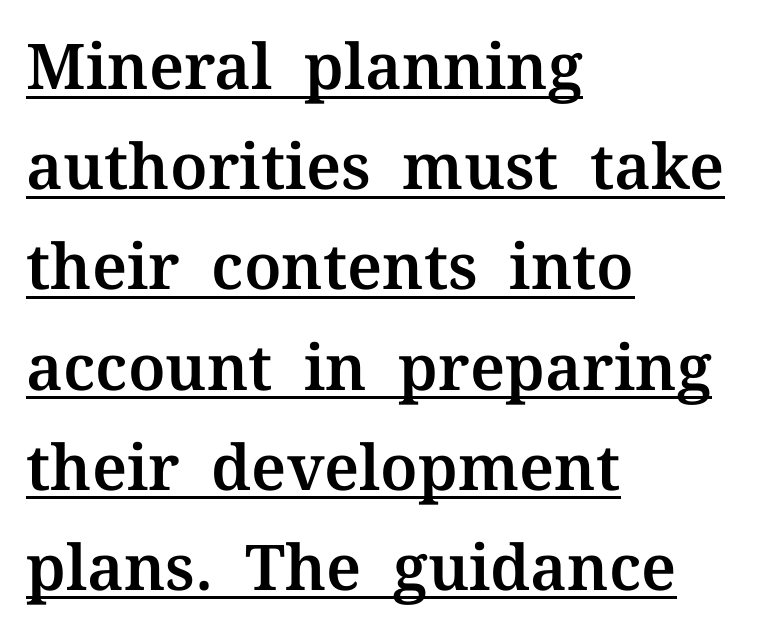
Q: Is the text italic (slanted)? A: No, it is upright.
Q: Is the typeface a serif or a sans-serif typeface? A: Serif.
Q: Is the text underlined? A: Yes.
Q: How is the paragraph aligned? A: Left-aligned.
Q: Is the spacing between letters normal or unusually wide? A: Normal.
Q: Is the spacing between lines tight, normal or loose? A: Normal.
Q: Width (condensed, normal, or wide)? A: Normal.
Q: Stroke contrast? A: Medium.
Q: x-height? A: Medium.
Q: Monospaced? A: No.
